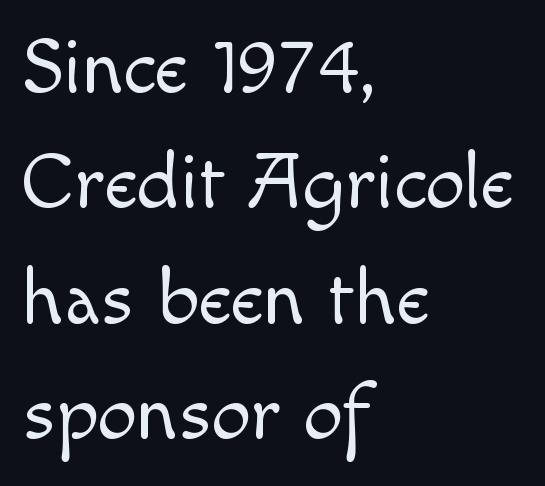
The image shows 79 px light sans-serif type, upright; set left-aligned, normal line spacing (1.46x), normal letter spacing, not underlined; a small x-height.
